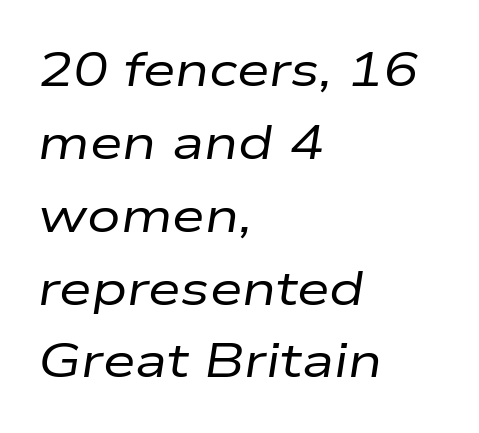
Q: Is the text bold? A: No.
Q: Is the text italic (slanted)? A: Yes, it leans right by about 9 degrees.
Q: Is the text underlined? A: No.
Q: How is the paragraph aligned? A: Left-aligned.
Q: Is the spacing between letters normal or unusually wide? A: Normal.
Q: Is the spacing between lines tight, normal or loose? A: Normal.
Q: Width (condensed, normal, or wide)? A: Wide.
Q: Stroke contrast? A: Low.
Q: x-height? A: Medium.
Q: Monospaced? A: No.
